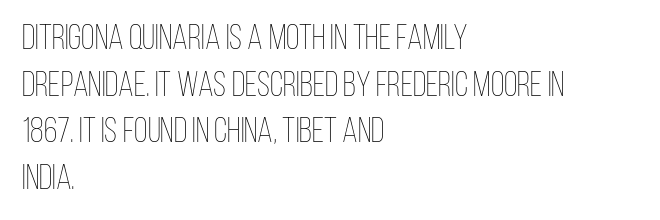
{"italic": "no", "bold": "no", "weight": "thin", "width": "condensed", "stroke_contrast": "low", "x_height": "large", "monospaced": "no", "underline": "no", "align": "left", "line_spacing": "normal", "line_spacing_ratio": 1.33, "letter_spacing": "normal", "letter_spacing_em": 0.0, "glyph_px": 35}
